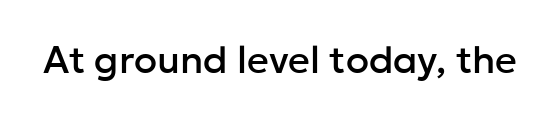
The string is rendered with underlining switched off. Is this a sans? Yes — the strokes have no serifs. Character widths vary here, with narrow letters taking less room than wide ones. Posture: vertical. These lines keep a tight, regular rhythm from letter to letter.
